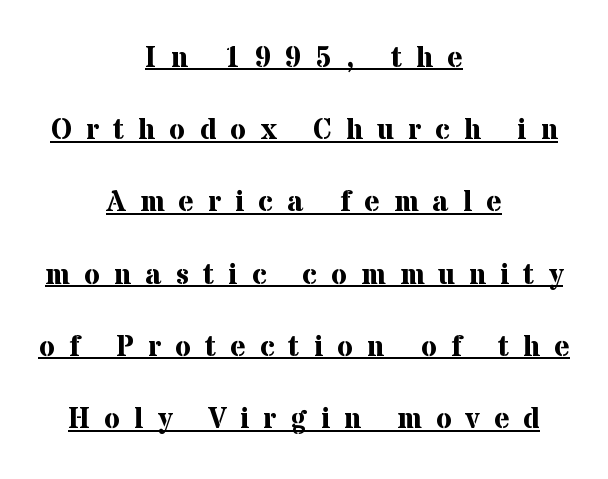
The image shows 29 px bold serif type, upright; set centered, loose line spacing (2.49x), unusually wide letter spacing (+0.49 em), underlined; medium stroke contrast and a medium x-height.
